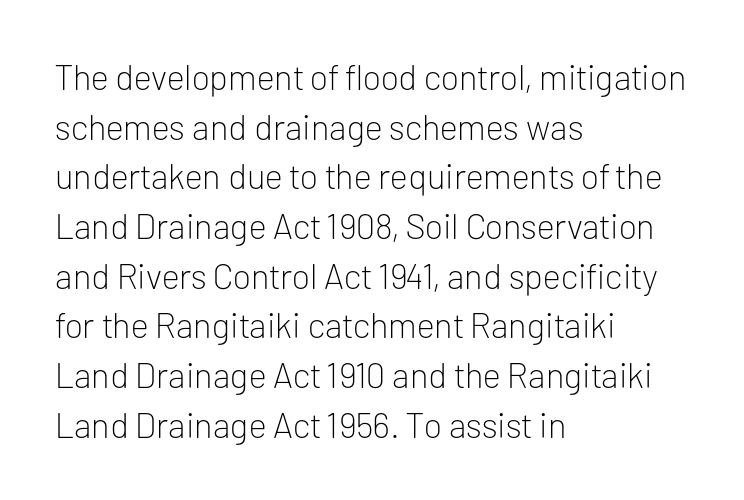
Q: Is the text bold? A: No.
Q: Is the text italic (slanted)? A: No, it is upright.
Q: Is the typeface a serif or a sans-serif typeface? A: Sans-serif.
Q: Is the text underlined? A: No.
Q: How is the paragraph aligned? A: Left-aligned.
Q: Is the spacing between letters normal or unusually wide? A: Normal.
Q: Is the spacing between lines tight, normal or loose? A: Normal.
Q: Width (condensed, normal, or wide)? A: Normal.
Q: Stroke contrast? A: Low.
Q: x-height? A: Medium.
Q: Monospaced? A: No.
